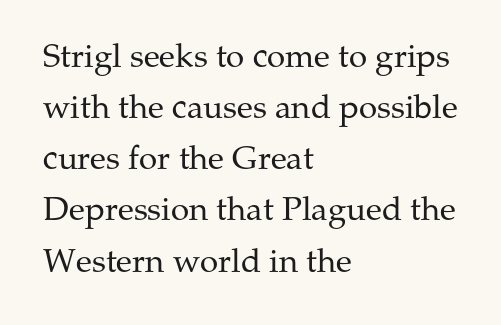
The image shows 33 px regular-weight serif type, upright; set left-aligned, normal line spacing (1.55x), normal letter spacing, not underlined; medium stroke contrast and a medium x-height.
